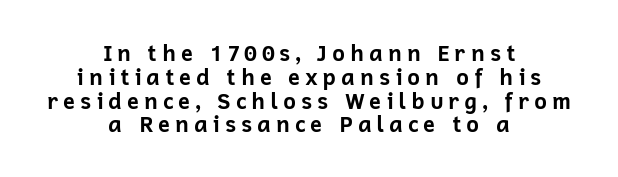
Q: Is the text bold? A: Yes.
Q: Is the text italic (slanted)? A: No, it is upright.
Q: Is the text underlined? A: No.
Q: How is the paragraph aligned? A: Centered.
Q: Is the spacing between letters normal or unusually wide? A: Unusually wide.
Q: Is the spacing between lines tight, normal or loose? A: Tight.
